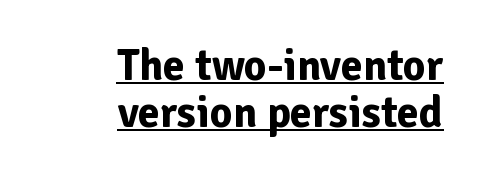
Q: Is the text bold? A: Yes.
Q: Is the text italic (slanted)? A: No, it is upright.
Q: Is the typeface a serif or a sans-serif typeface? A: Sans-serif.
Q: Is the text underlined? A: Yes.
Q: How is the paragraph aligned? A: Right-aligned.
Q: Is the spacing between letters normal or unusually wide? A: Normal.
Q: Is the spacing between lines tight, normal or loose? A: Tight.
Q: Width (condensed, normal, or wide)? A: Normal.
Q: Stroke contrast? A: Low.
Q: x-height? A: Medium.
Q: Monospaced? A: No.
